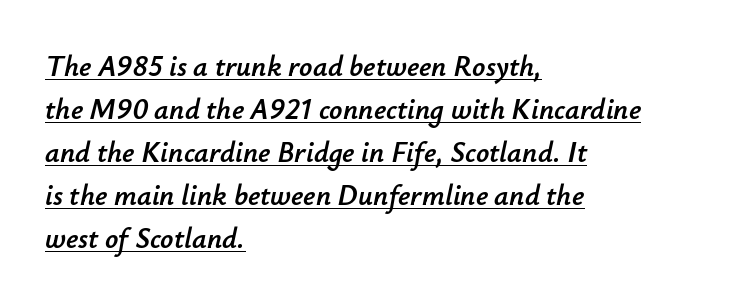
{"italic": "yes", "lean": "right", "slant_degrees": 12, "width": "normal", "stroke_contrast": "low", "x_height": "small", "monospaced": "no", "underline": "yes", "align": "left", "line_spacing": "normal", "line_spacing_ratio": 1.48, "letter_spacing": "normal", "letter_spacing_em": 0.0, "glyph_px": 29}
